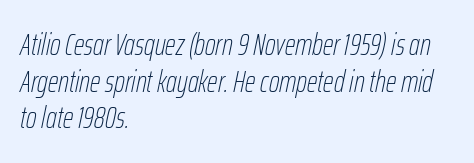
Q: Is the text bold? A: No.
Q: Is the text italic (slanted)? A: Yes, it leans right by about 12 degrees.
Q: Is the text underlined? A: No.
Q: How is the paragraph aligned? A: Left-aligned.
Q: Is the spacing between letters normal or unusually wide? A: Normal.
Q: Width (condensed, normal, or wide)? A: Condensed.
Q: Stroke contrast? A: Low.
Q: x-height? A: Medium.
Q: Monospaced? A: No.
